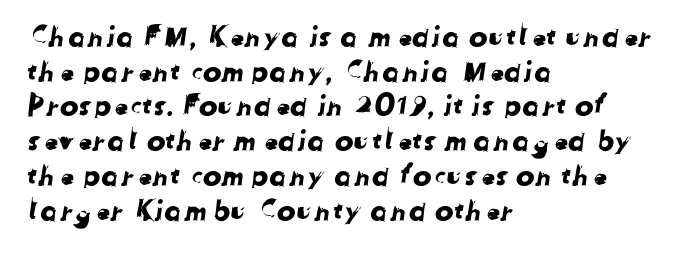
Q: Is the typeface a serif or a sans-serif typeface? A: Sans-serif.
Q: Is the text underlined? A: No.
Q: How is the paragraph aligned? A: Left-aligned.
Q: Is the spacing between letters normal or unusually wide? A: Normal.
Q: Width (condensed, normal, or wide)? A: Normal.
Q: Stroke contrast? A: Low.
Q: x-height? A: Medium.
Q: Monospaced? A: No.
